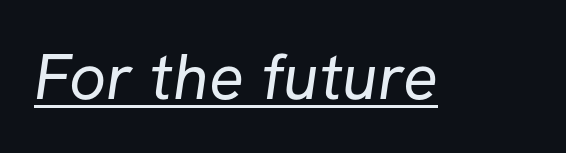
The image shows 65 px regular-weight sans-serif type; set normal letter spacing, underlined; low stroke contrast and a medium x-height.
